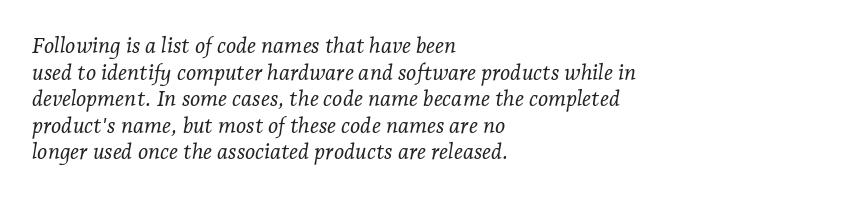
{"italic": "yes", "lean": "right", "slant_degrees": 7, "bold": "no", "underline": "no", "align": "left", "line_spacing_ratio": 1.21, "letter_spacing": "normal", "letter_spacing_em": 0.0, "glyph_px": 22}
